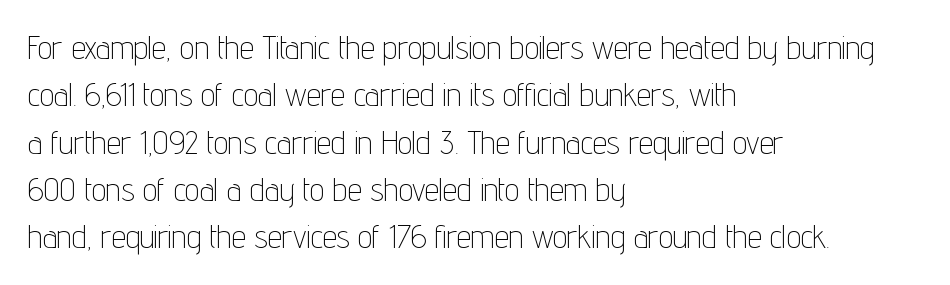
Characters follow at the spacing the type designer built in. This is roman type, the default non-slanted kind. Unmarked baselines from the first word to the last. Is this a heavy cut? Hardly; it is regular or lighter.
